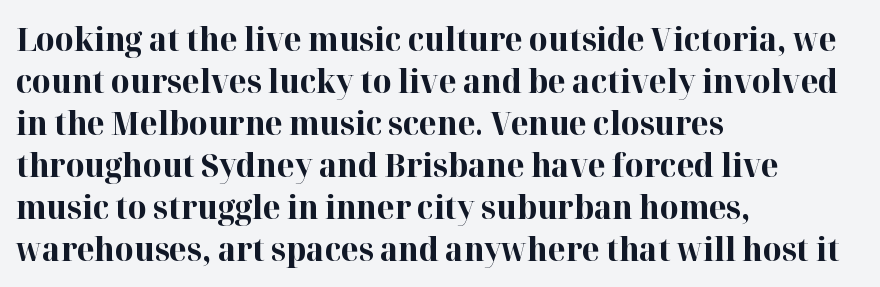
{"serif": "yes", "italic": "no", "bold": "yes", "weight": "bold", "width": "normal", "stroke_contrast": "high", "x_height": "medium", "monospaced": "no", "underline": "no", "align": "left", "line_spacing": "normal", "line_spacing_ratio": 1.31, "letter_spacing": "normal", "letter_spacing_em": 0.0, "glyph_px": 32}
